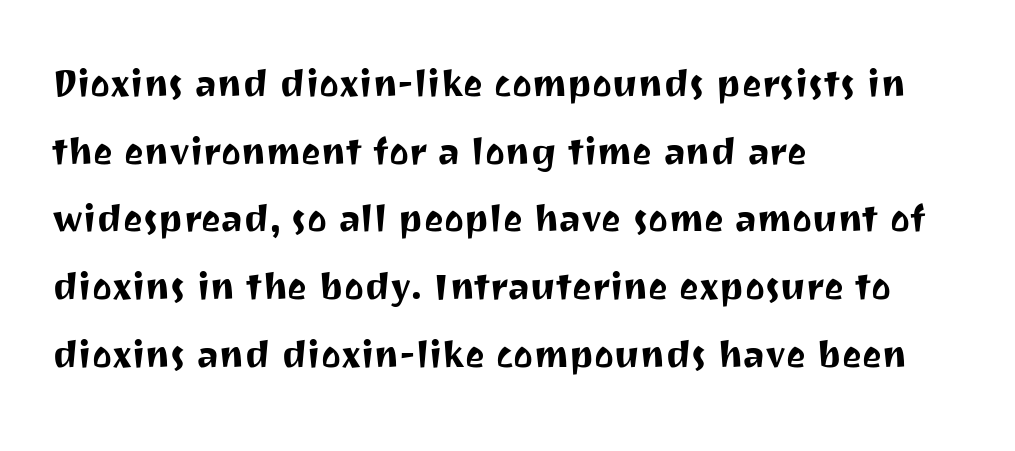
The image shows 47 px sans-serif type, upright; set left-aligned, normal line spacing (1.44x), normal letter spacing, not underlined; medium stroke contrast and a medium x-height.
